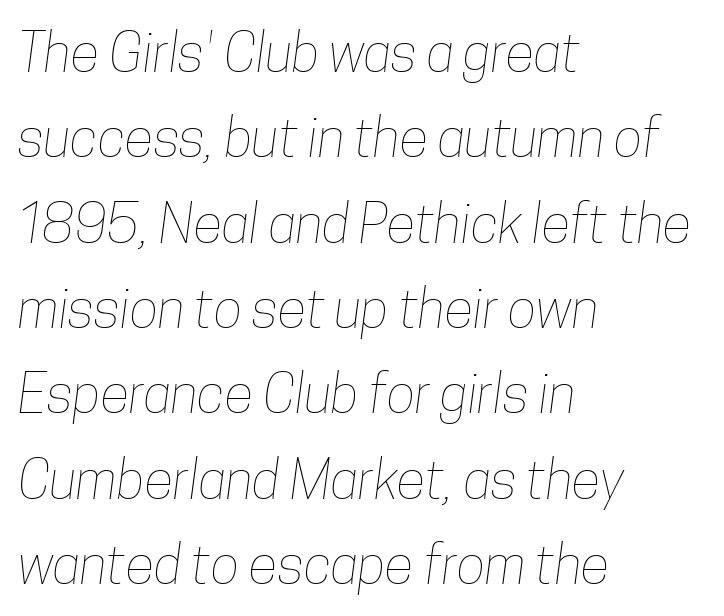
The image shows 54 px thin, condensed type; set left-aligned, normal line spacing (1.58x), normal letter spacing, not underlined; low stroke contrast and a medium x-height.
